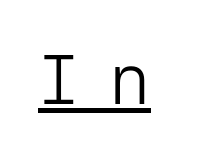
The image shows 71 px light sans-serif type, upright; set unusually wide letter spacing (+0.41 em), underlined; low stroke contrast and a medium x-height.
